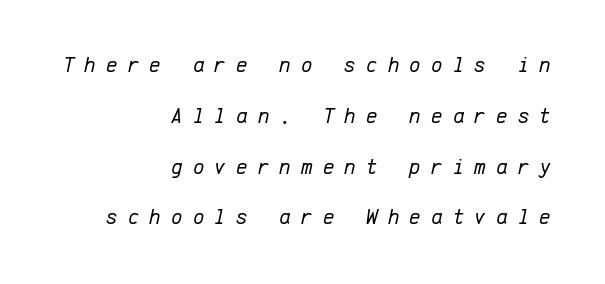
Looking at the ascenders, they clearly lean. A flush-right, rag-left setting is used for this passage. Does extra space separate the letters? Yes, quite a lot of it. The area under the type is left untouched.
